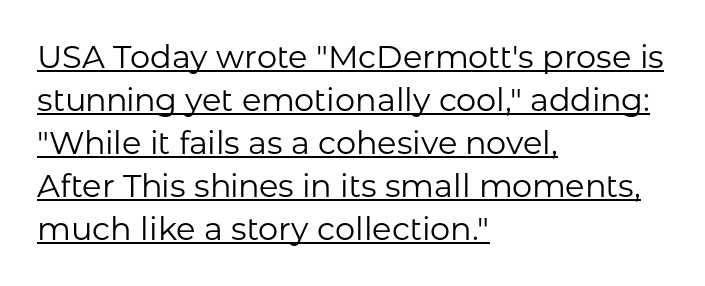
The image shows 32 px regular-weight sans-serif type, upright; set left-aligned, normal line spacing (1.34x), normal letter spacing, underlined; low stroke contrast and a medium x-height.
